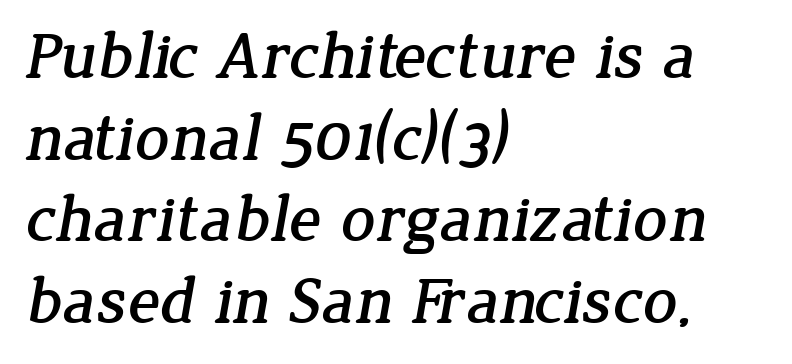
The image shows 67 px serif type; set left-aligned, line spacing 1.22x, normal letter spacing, not underlined; low stroke contrast and a medium x-height.
